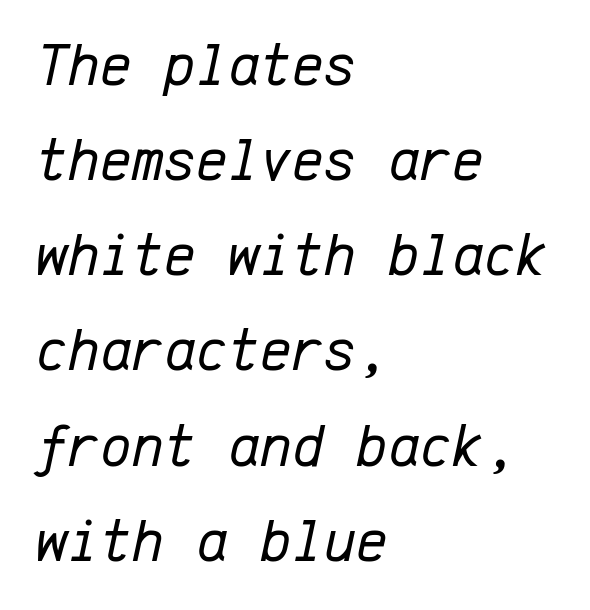
The image shows 61 px regular-weight type, italic (leaning right), monospaced; set left-aligned, normal line spacing (1.56x), normal letter spacing, not underlined; low stroke contrast and a medium x-height.
